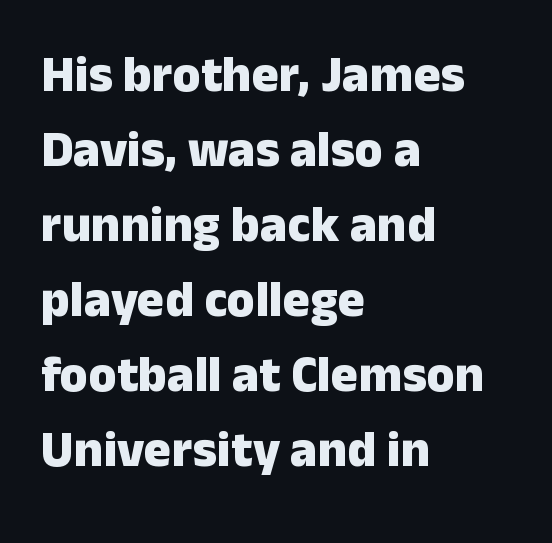
The image shows 51 px heavy sans-serif type, upright; set left-aligned, normal line spacing (1.47x), normal letter spacing, not underlined; low stroke contrast and a medium x-height.
